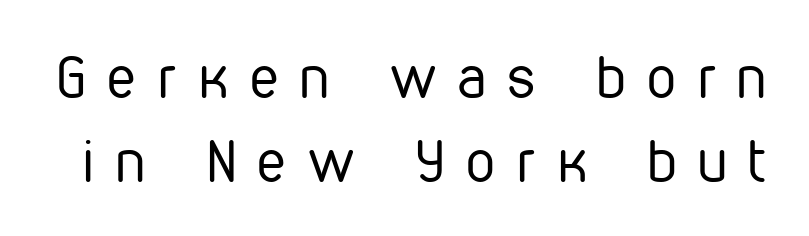
Q: Is the text bold? A: No.
Q: Is the text italic (slanted)? A: No, it is upright.
Q: Is the typeface a serif or a sans-serif typeface? A: Sans-serif.
Q: Is the text underlined? A: No.
Q: Is the spacing between letters normal or unusually wide? A: Unusually wide.
Q: Is the spacing between lines tight, normal or loose? A: Normal.
Q: Width (condensed, normal, or wide)? A: Condensed.
Q: Stroke contrast? A: Low.
Q: x-height? A: Medium.
Q: Monospaced? A: No.
